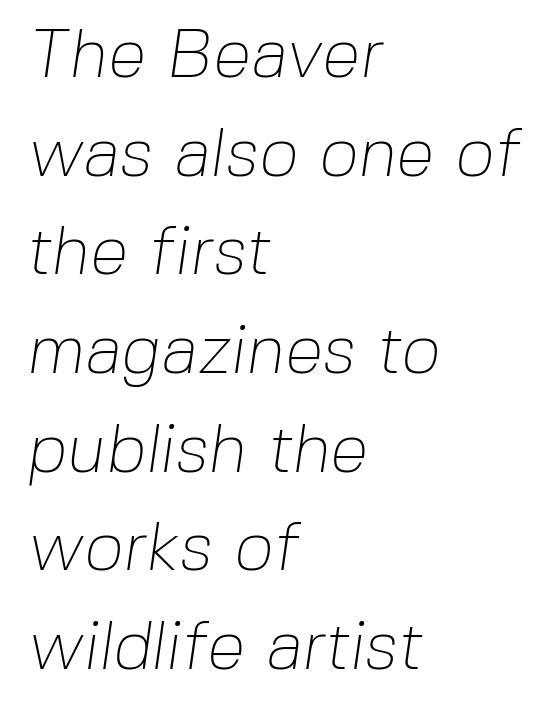
Q: Is the text bold? A: No.
Q: Is the typeface a serif or a sans-serif typeface? A: Sans-serif.
Q: Is the text underlined? A: No.
Q: How is the paragraph aligned? A: Left-aligned.
Q: Is the spacing between letters normal or unusually wide? A: Normal.
Q: Is the spacing between lines tight, normal or loose? A: Normal.
Q: Width (condensed, normal, or wide)? A: Normal.
Q: Stroke contrast? A: Low.
Q: x-height? A: Medium.
Q: Monospaced? A: No.
